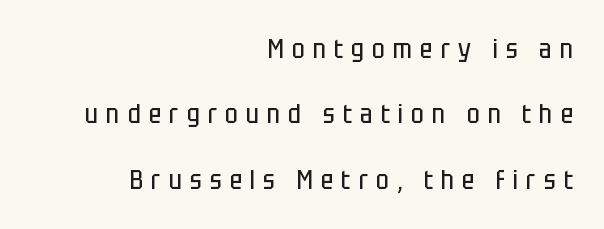
{"italic": "no", "bold": "no", "underline": "no", "align": "right", "line_spacing": "loose", "line_spacing_ratio": 2.42, "letter_spacing": "wide", "letter_spacing_em": 0.3, "glyph_px": 27}
